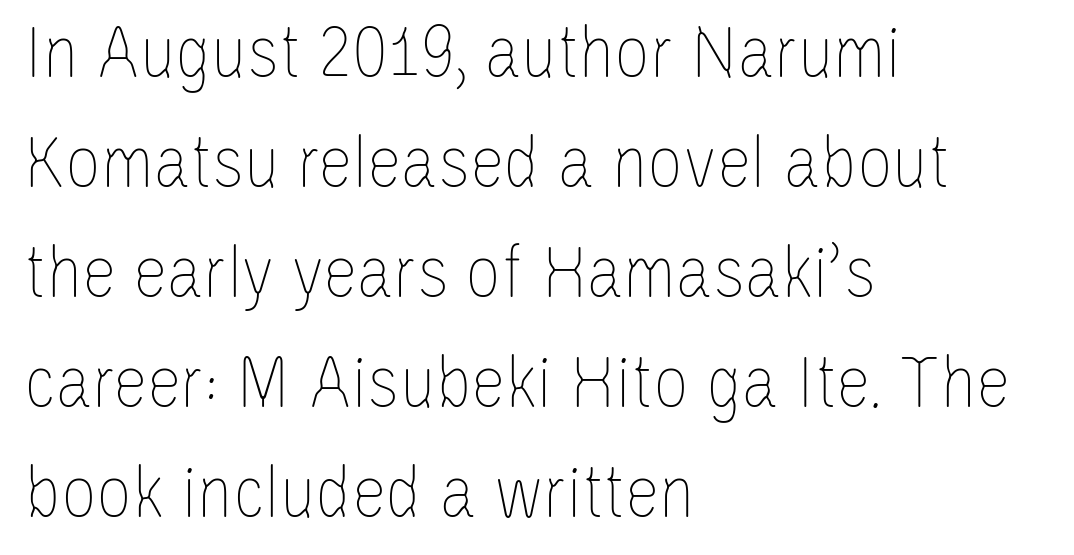
The image shows 78 px thin, condensed type, upright; set left-aligned, normal line spacing (1.41x), normal letter spacing, not underlined; low stroke contrast and a large x-height.
